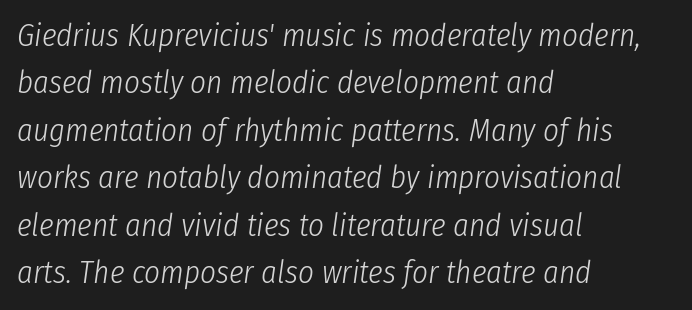
The lettering tilts uniformly, giving the passage an italic look. Character widths vary here, with narrow letters taking less room than wide ones. Between one letter and the next there's only the usual sliver of space. Baseline-to-baseline distance is the conventional proportion of letter height. The baseline area is clear.
